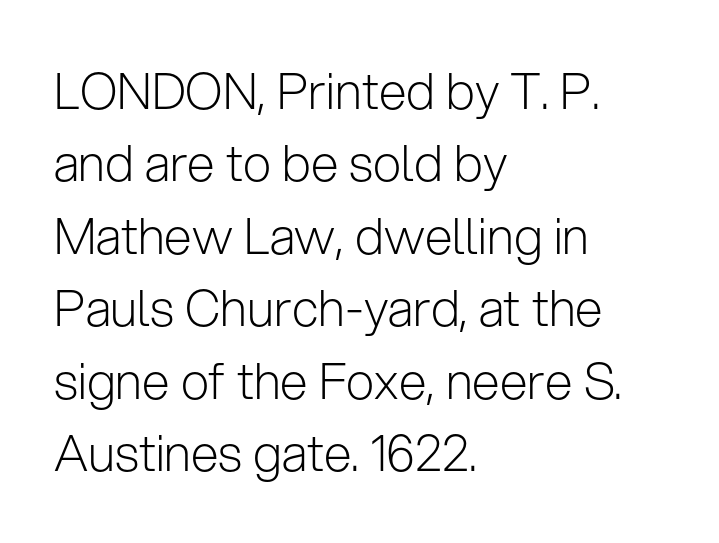
Q: Is the text bold? A: No.
Q: Is the text italic (slanted)? A: No, it is upright.
Q: Is the typeface a serif or a sans-serif typeface? A: Sans-serif.
Q: Is the text underlined? A: No.
Q: How is the paragraph aligned? A: Left-aligned.
Q: Is the spacing between letters normal or unusually wide? A: Normal.
Q: Is the spacing between lines tight, normal or loose? A: Normal.
Q: Width (condensed, normal, or wide)? A: Normal.
Q: Stroke contrast? A: Low.
Q: x-height? A: Medium.
Q: Monospaced? A: No.
